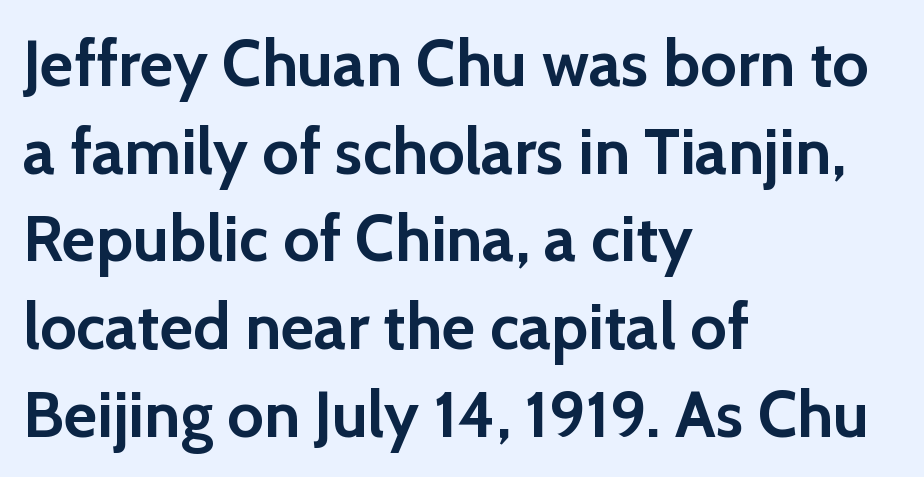
The image shows 65 px semibold sans-serif type, upright; set left-aligned, normal line spacing (1.35x), normal letter spacing, not underlined; a medium x-height.
